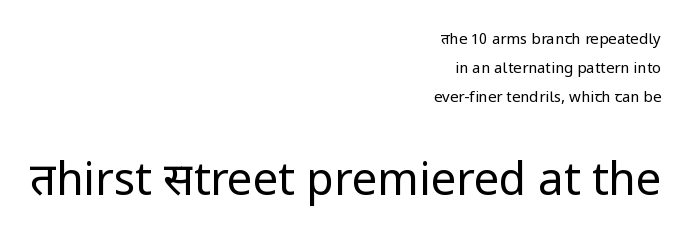
One-word summary of the alignment: right. This sample has the flowing, uneven cadence of proportional lettering. Each new line begins a long way beneath the previous one. The letters stand straight up with perfectly vertical stems. Compared with typical body copy, the letter spacing here is the same. Reading top to bottom, the characters get bigger at the block break.
